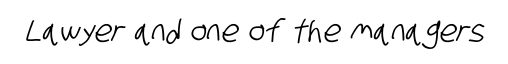
Only glyphs here, with clear space below each row. These lines keep a tight, regular rhythm from letter to letter. Typographically, this falls in the sans-serif category. Spacing verdict: proportional, widths tailored to each character.
